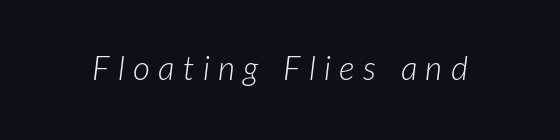
Q: Is the text bold? A: No.
Q: Is the text italic (slanted)? A: Yes, it leans right by about 7 degrees.
Q: Is the text underlined? A: No.
Q: Is the spacing between letters normal or unusually wide? A: Unusually wide.
Q: Width (condensed, normal, or wide)? A: Normal.
Q: Stroke contrast? A: Low.
Q: x-height? A: Medium.
Q: Monospaced? A: No.
